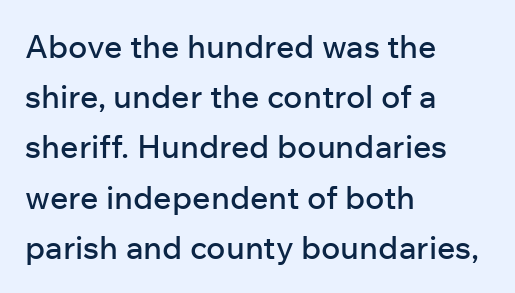
The image shows 32 px sans-serif type, upright; set left-aligned, normal line spacing (1.57x), normal letter spacing, not underlined; low stroke contrast and a medium x-height.
